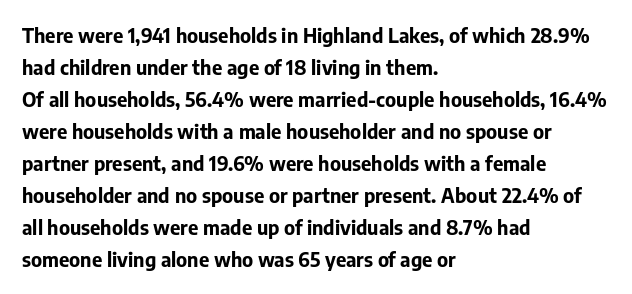
The passage shown is emphatically bold. Clear beneath every line of the passage. Characters remain perfectly vertical along every line. These lines sit exactly where default settings would place them. The horizontal fit of the characters is conventional and even. Each line starts at the same left margin while the right side varies.
